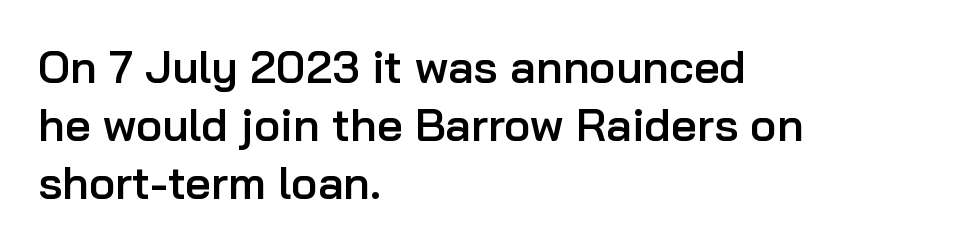
Q: Is the text bold? A: Semi-bold.
Q: Is the text italic (slanted)? A: No, it is upright.
Q: Is the typeface a serif or a sans-serif typeface? A: Sans-serif.
Q: Is the text underlined? A: No.
Q: How is the paragraph aligned? A: Left-aligned.
Q: Is the spacing between letters normal or unusually wide? A: Normal.
Q: Is the spacing between lines tight, normal or loose? A: Normal.
Q: Width (condensed, normal, or wide)? A: Normal.
Q: Stroke contrast? A: Low.
Q: x-height? A: Medium.
Q: Monospaced? A: No.
